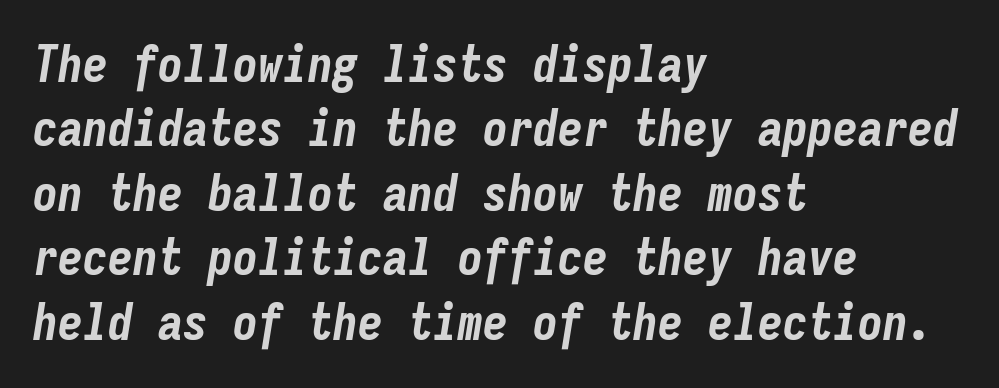
The image shows 50 px bold, condensed type, italic (leaning right), monospaced; set left-aligned, normal line spacing (1.29x), normal letter spacing, not underlined; low stroke contrast and a medium x-height.
